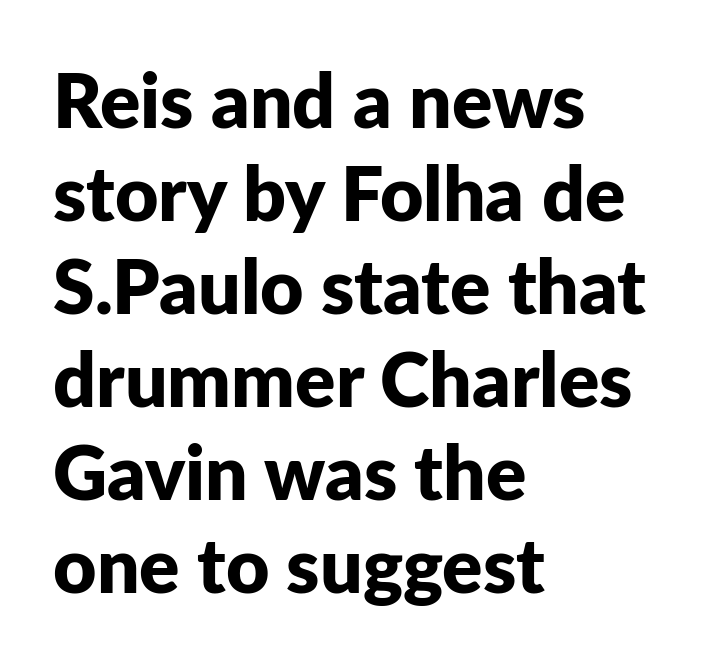
Q: Is the text bold? A: Yes.
Q: Is the text italic (slanted)? A: No, it is upright.
Q: Is the typeface a serif or a sans-serif typeface? A: Sans-serif.
Q: Is the text underlined? A: No.
Q: How is the paragraph aligned? A: Left-aligned.
Q: Is the spacing between letters normal or unusually wide? A: Normal.
Q: Width (condensed, normal, or wide)? A: Normal.
Q: Stroke contrast? A: Low.
Q: x-height? A: Medium.
Q: Monospaced? A: No.
